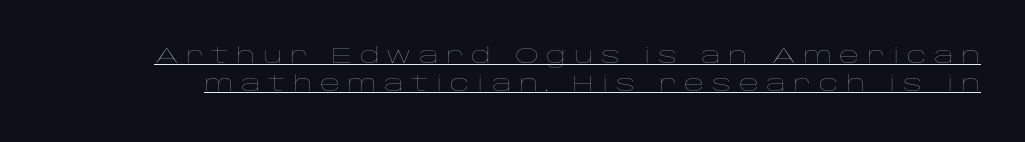
The characters are drawn with everyday or finer stroke widths. If you measured baseline to baseline, you'd find a middling distance. The letters are spread apart with noticeably loose tracking. Do the letters lean? They stand straight. Emphasis is given by a line drawn under the lettering.
